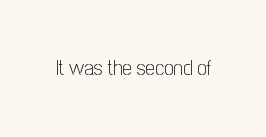
The image shows 21 px text type, upright; set normal letter spacing, not underlined.
